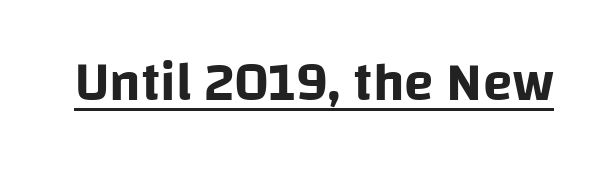
Italic? Not at all — the glyphs are vertical. The rendered words wear a rule along their underside. Varying glyph widths throughout — classic text-font behaviour. I'd call this a sans setting — the letters go barefoot. Is the letter spacing exaggerated? No — it looks like the ordinary default.
